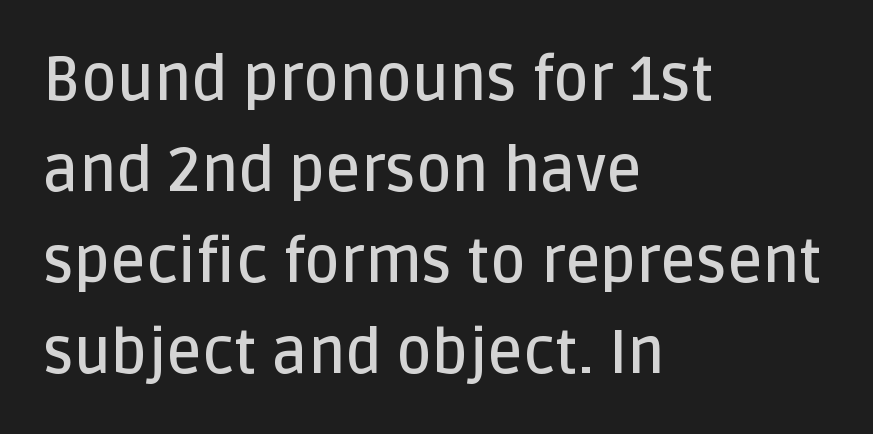
The image shows 61 px semibold sans-serif type, upright; set left-aligned, normal line spacing (1.49x), normal letter spacing, not underlined; low stroke contrast and a large x-height.
